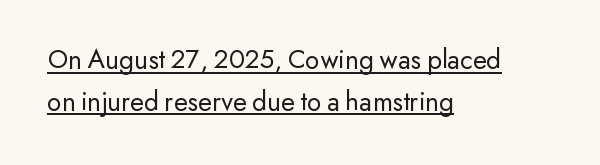
Does the copy run flush right? No — it runs flush left. It's the straight-up-and-down kind of type. The letters advance in unequal steps, a hallmark of proportional type. Tracking value appears to be zero — textbook default spacing. The strokes are not fattened; the text isn't bold.
